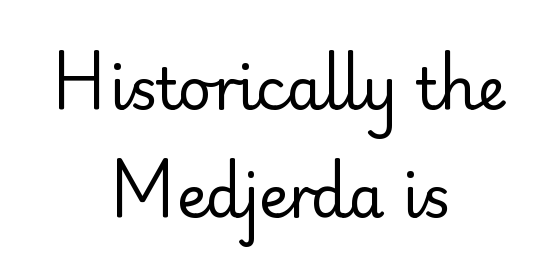
Classification — sans serif. Does the lettering tilt? It doesn't — this is upright. Spacing verdict: proportional, widths tailored to each character. Nothing heavy about these letters — not bold at all. There is no visible air inserted between adjacent glyphs.
